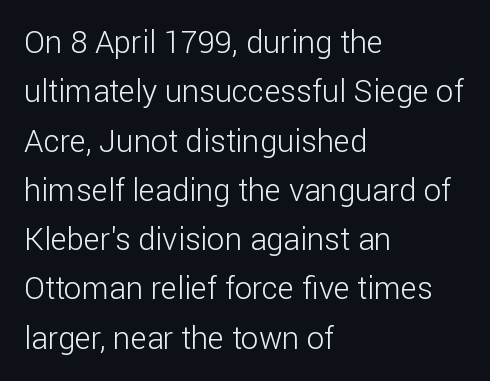
Tracking here is standard; glyphs follow each other at the usual distance. Unbolded letterforms with no extra heft. Serifs: no, the terminals of the letterforms are clean. Leading matches the norm, producing a regular column. This rendering uses left alignment, leaving the right contour irregular. Clear beneath every line of the passage.
